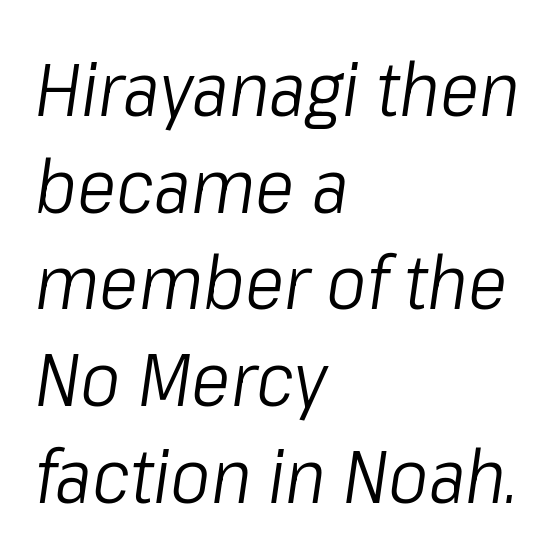
The image shows 75 px light, condensed type, italic (leaning right); set left-aligned, normal line spacing (1.29x), normal letter spacing, not underlined; low stroke contrast and a medium x-height.
